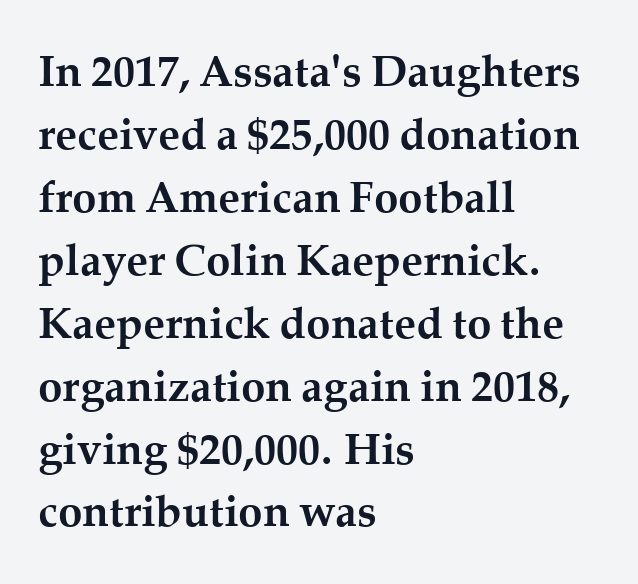
The image shows 44 px semibold serif type, upright; set left-aligned, normal line spacing (1.43x), normal letter spacing, not underlined; medium stroke contrast and a medium x-height.
